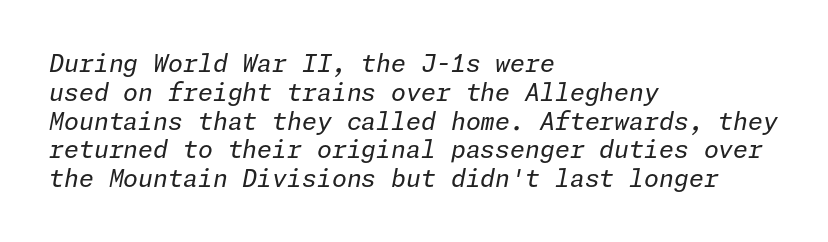
Q: Is the text bold? A: No.
Q: Is the text italic (slanted)? A: Yes, it leans right by about 11 degrees.
Q: Is the text underlined? A: No.
Q: How is the paragraph aligned? A: Left-aligned.
Q: Is the spacing between letters normal or unusually wide? A: Normal.
